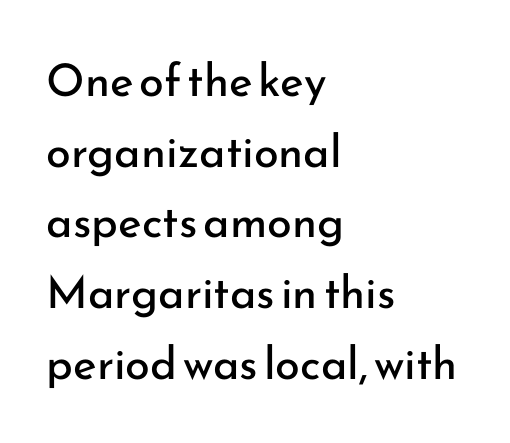
{"serif": "no", "italic": "no", "bold": "no", "weight": "regular", "width": "normal", "stroke_contrast": "low", "x_height": "small", "monospaced": "no", "underline": "no", "align": "left", "line_spacing": "normal", "line_spacing_ratio": 1.57, "letter_spacing": "normal", "letter_spacing_em": 0.0, "glyph_px": 45}
